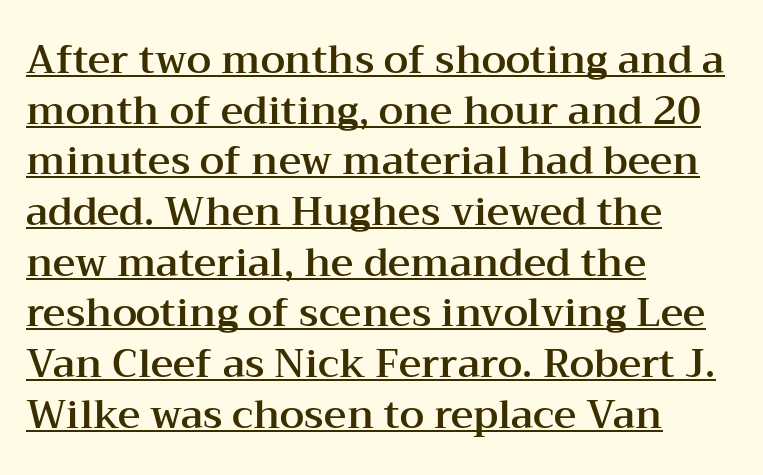
Q: Is the text italic (slanted)? A: No, it is upright.
Q: Is the typeface a serif or a sans-serif typeface? A: Serif.
Q: Is the text underlined? A: Yes.
Q: How is the paragraph aligned? A: Left-aligned.
Q: Is the spacing between letters normal or unusually wide? A: Normal.
Q: Is the spacing between lines tight, normal or loose? A: Normal.
Q: Width (condensed, normal, or wide)? A: Wide.
Q: Stroke contrast? A: Medium.
Q: x-height? A: Medium.
Q: Monospaced? A: No.
